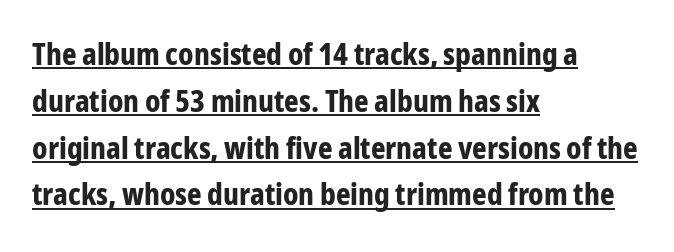
The letters carry no serifs — their stems end cleanly without finishing strokes. Students, note that the glyphs here touch the page at normal intervals. Where is the straight margin? On the left. The glyphs have the mass of a bold cut. The typesetter has applied underlining to the passage shown. If you drew a line through each stem, it would be perfectly vertical.
